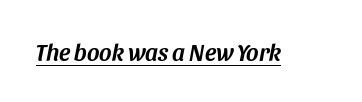
The font's italic variant was chosen for this text. These lines keep a tight, regular rhythm from letter to letter. The glyphs are accompanied by a horizontal stroke just below them.
